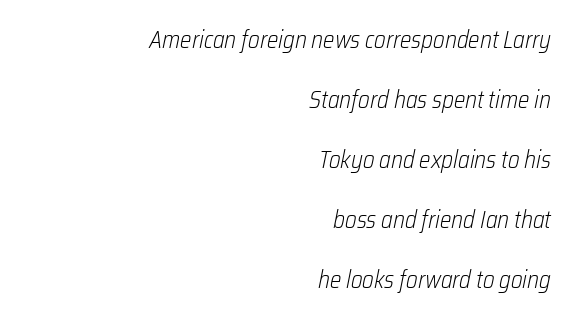
Q: Is the text bold? A: No.
Q: Is the text italic (slanted)? A: Yes, it leans right by about 12 degrees.
Q: Is the text underlined? A: No.
Q: How is the paragraph aligned? A: Right-aligned.
Q: Is the spacing between letters normal or unusually wide? A: Normal.
Q: Is the spacing between lines tight, normal or loose? A: Loose.
